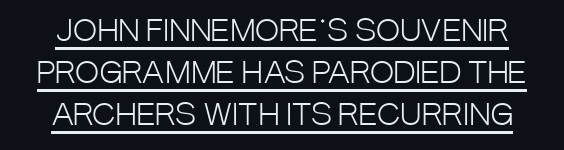
Q: Is the text bold? A: No.
Q: Is the text italic (slanted)? A: No, it is upright.
Q: Is the typeface a serif or a sans-serif typeface? A: Sans-serif.
Q: Is the text underlined? A: Yes.
Q: Is the spacing between letters normal or unusually wide? A: Normal.
Q: Is the spacing between lines tight, normal or loose? A: Normal.
Q: Width (condensed, normal, or wide)? A: Condensed.
Q: Stroke contrast? A: Low.
Q: x-height? A: Large.
Q: Monospaced? A: No.
